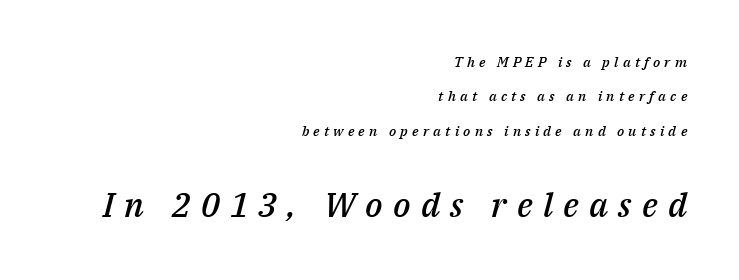
If you measured baseline to baseline, you'd find a long distance. The rendering uses natural spacing where letterforms have individual widths. Horizontally, the lines are justified to the trailing edge only. Clear beneath every line of the passage. Weight check: semibold — heavier than regular, not quite bold. The tracking jumps out immediately: characters are airy and widely separated.
